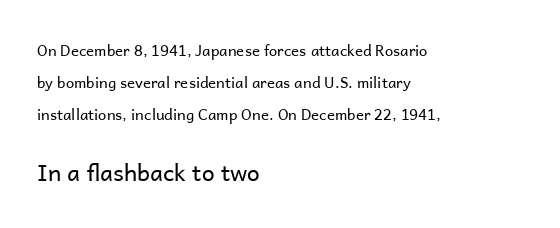
Q: Is the text bold? A: No.
Q: Is the text italic (slanted)? A: No, it is upright.
Q: Is the text underlined? A: No.
Q: How is the paragraph aligned? A: Left-aligned.
Q: Is the spacing between letters normal or unusually wide? A: Normal.
Q: Is the spacing between lines tight, normal or loose? A: Loose.
Q: Which block of text is set in a larger size, the first (top) or the second (bottom)? A: The second (bottom) one.
